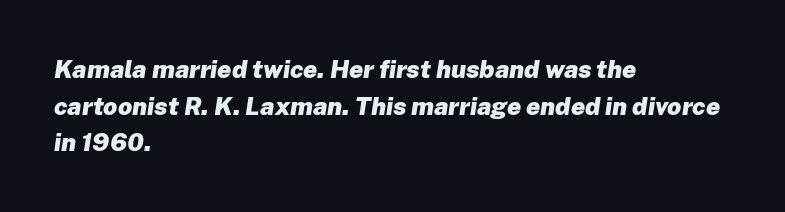
{"italic": "yes", "lean": "right", "slant_degrees": 8, "bold": "yes", "underline": "no", "align": "left", "line_spacing": "normal", "line_spacing_ratio": 1.47, "letter_spacing": "normal", "letter_spacing_em": 0.0, "glyph_px": 25}
